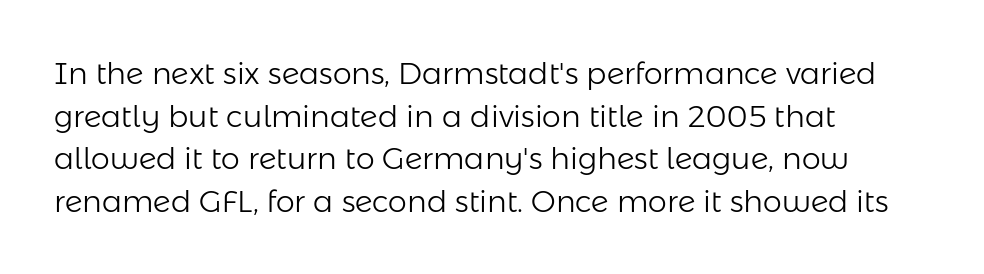
Q: Is the text bold? A: No.
Q: Is the text italic (slanted)? A: No, it is upright.
Q: Is the typeface a serif or a sans-serif typeface? A: Sans-serif.
Q: Is the text underlined? A: No.
Q: How is the paragraph aligned? A: Left-aligned.
Q: Is the spacing between letters normal or unusually wide? A: Normal.
Q: Is the spacing between lines tight, normal or loose? A: Normal.
Q: Width (condensed, normal, or wide)? A: Normal.
Q: Stroke contrast? A: Low.
Q: x-height? A: Medium.
Q: Monospaced? A: No.
